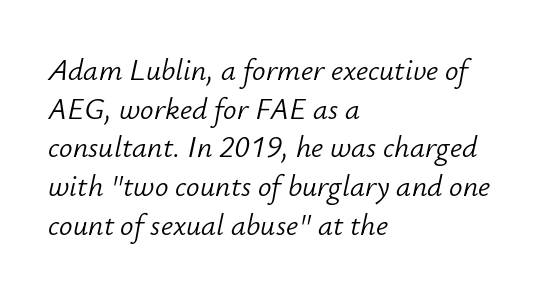
The line-height multiplier appears to be the usual default. Quick note: underline off. Note the varied advance widths — an 'i' is clearly narrower than an 'm'. The type is set solid horizontally, with unmodified tracking. The typesetter chose a ragged-right arrangement here.
